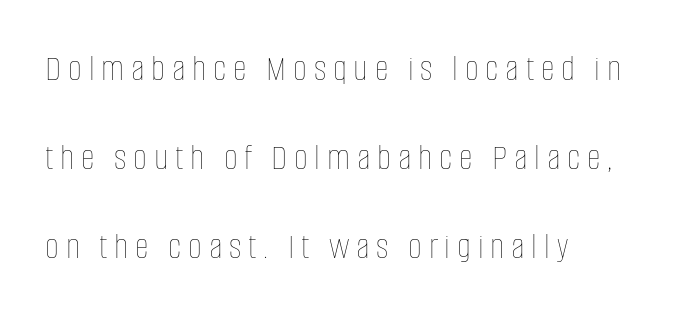
The image shows 38 px thin, condensed type, upright; set left-aligned, loose line spacing (2.34x), not underlined; low stroke contrast and a large x-height.
